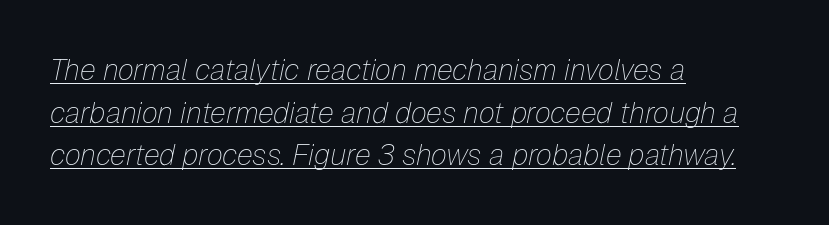
Varying glyph widths throughout — classic text-font behaviour. Vertically, the passage feels balanced, rows spaced as you'd expect. The passage is arranged the way most books set body copy — flush left. The specimen reads as italic at a glance. Inter-character spacing is left at the font's built-in metrics.
